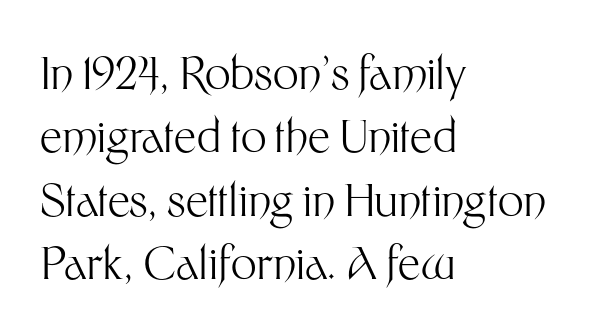
If you drew a ruler down the left edge, every line would touch it. Vertical stems look standard width or narrower in stroke. Spacing verdict: proportional, widths tailored to each character. Rendered with straight, roman letterforms. Regular leading.
